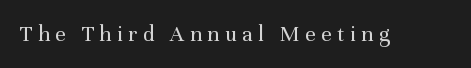
Unmarked baselines from the first word to the last. Is this a heavy cut? Hardly; it is regular or lighter. Words appear elongated and porous because spacing is wide. Rendered with straight, roman letterforms.
